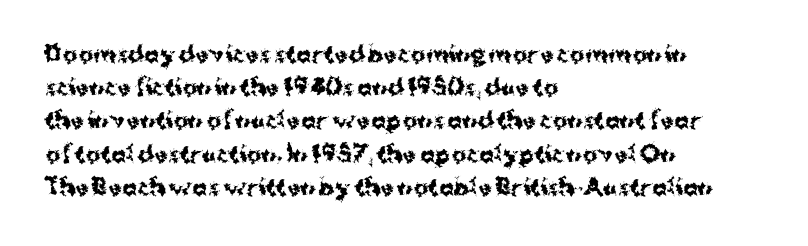
{"italic": "no", "bold": "yes", "underline": "no", "align": "left", "line_spacing": "normal", "line_spacing_ratio": 1.51, "letter_spacing": "normal", "letter_spacing_em": 0.0, "glyph_px": 22}
